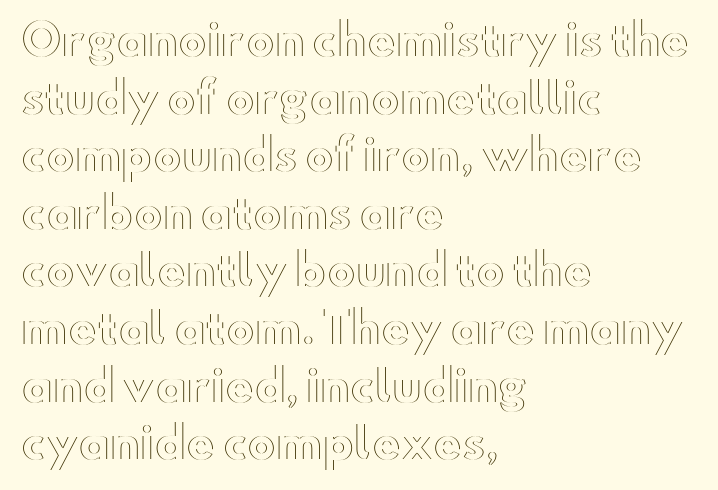
Q: Is the text italic (slanted)? A: No, it is upright.
Q: Is the text underlined? A: No.
Q: How is the paragraph aligned? A: Left-aligned.
Q: Is the spacing between letters normal or unusually wide? A: Normal.
Q: Is the spacing between lines tight, normal or loose? A: Normal.
Q: Width (condensed, normal, or wide)? A: Wide.
Q: x-height? A: Small.
Q: Monospaced? A: No.
